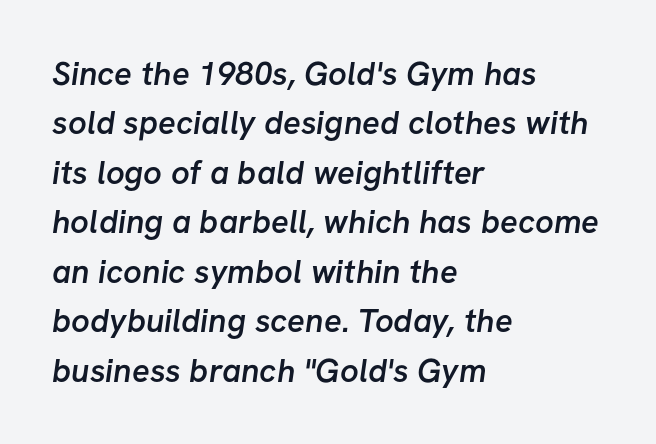
{"serif": "no", "bold": "semi", "weight": "semibold", "width": "normal", "stroke_contrast": "low", "x_height": "medium", "monospaced": "no", "underline": "no", "align": "left", "line_spacing": "normal", "line_spacing_ratio": 1.5, "letter_spacing": "normal", "letter_spacing_em": 0.0, "glyph_px": 33}
